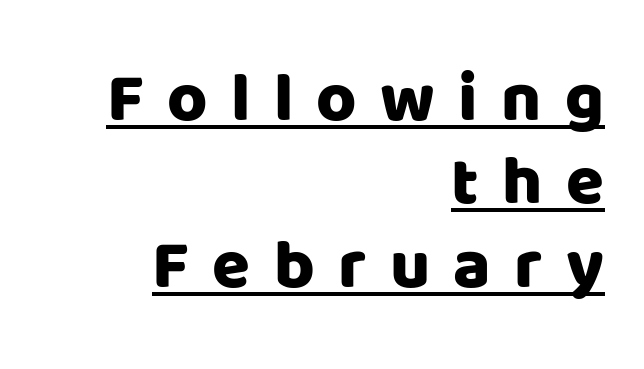
{"serif": "no", "italic": "no", "width": "normal", "stroke_contrast": "low", "x_height": "large", "monospaced": "no", "underline": "yes", "align": "right", "line_spacing_ratio": 1.21, "letter_spacing": "wide", "letter_spacing_em": 0.34, "glyph_px": 69}
